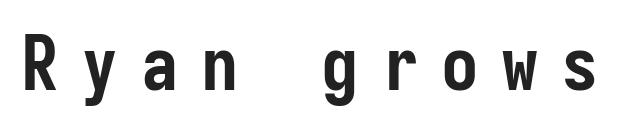
These lines have a slow, spaced-out rhythm from letter to letter. Clear beneath every line of the passage. The rendering shows plain stroke endings on the letterforms — a sans-serif design. The strokes are fattened all the way to bold. This sample has the even, mechanical cadence of fixed-width lettering.
